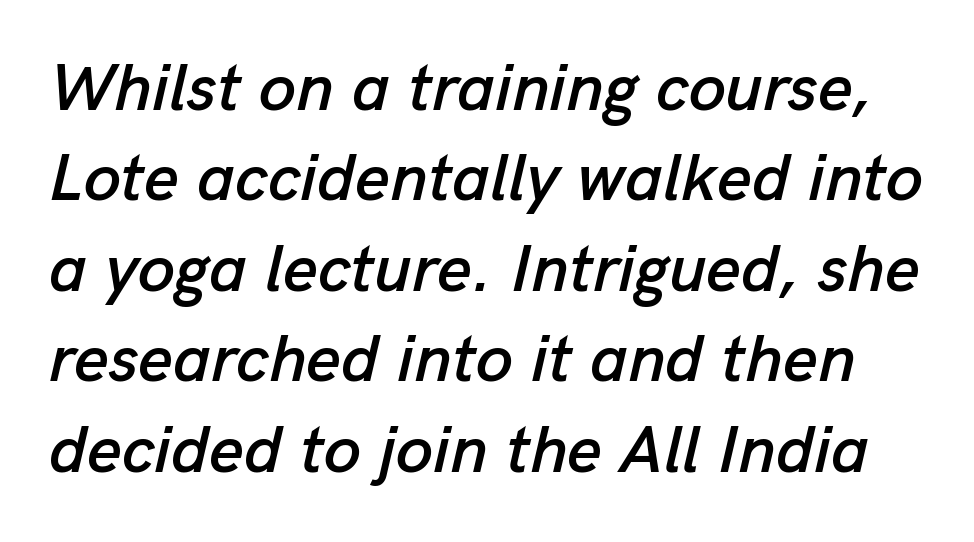
The image shows 67 px text type, italic (leaning right); set normal line spacing (1.35x), normal letter spacing, not underlined; low stroke contrast and a medium x-height.
